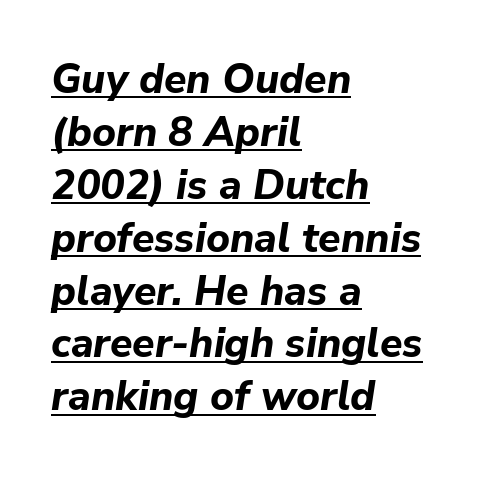
Evenly set lines give the paragraph a standard silhouette. In terms of letterspacing, this is plain default setting. The face used here is proportionally spaced, like ordinary book or web type. The lines are quadded left. Quick note: underline on. The specimen reads as italic at a glance.
